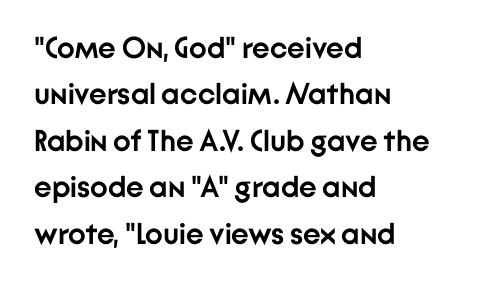
The image shows 30 px semibold sans-serif type, upright; set left-aligned, normal line spacing (1.55x), normal letter spacing, not underlined; low stroke contrast and a medium x-height.
